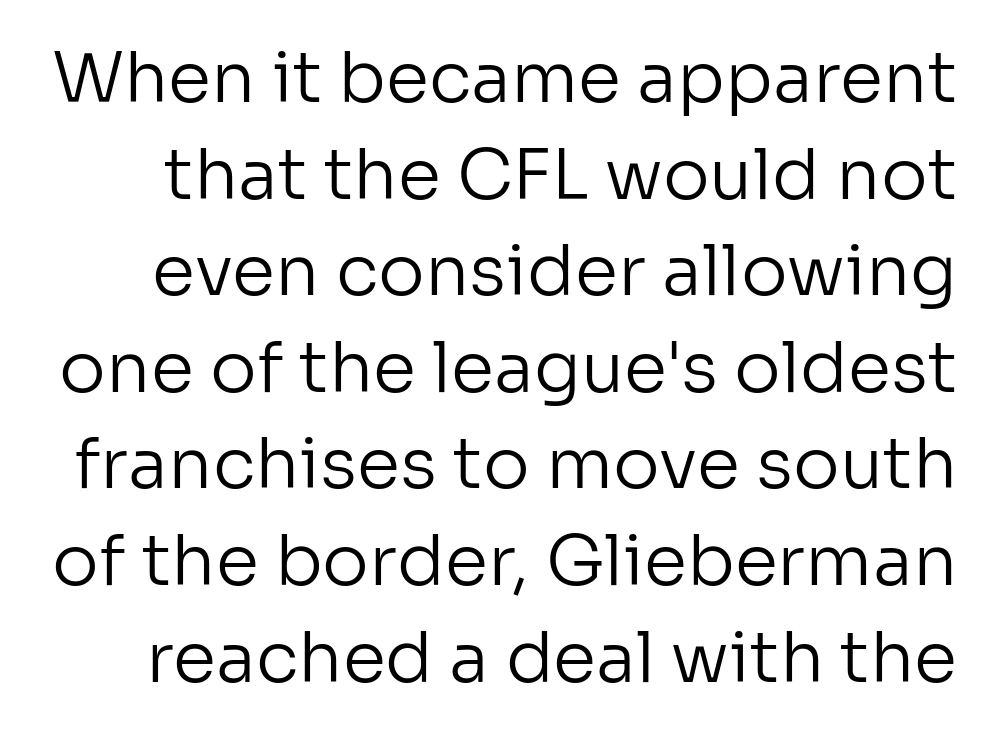
The image shows 70 px regular-weight sans-serif type, upright; set normal line spacing (1.38x), normal letter spacing, not underlined; low stroke contrast and a medium x-height.
